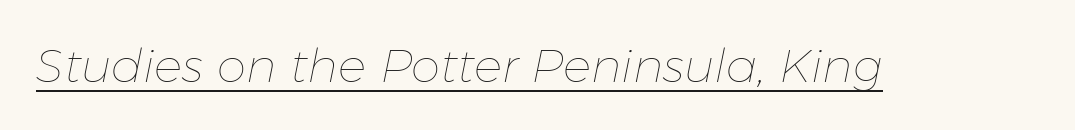
Q: Is the text bold? A: No.
Q: Is the text italic (slanted)? A: Yes, it leans right by about 11 degrees.
Q: Is the text underlined? A: Yes.
Q: Is the spacing between letters normal or unusually wide? A: Normal.
Q: Width (condensed, normal, or wide)? A: Normal.
Q: Stroke contrast? A: Low.
Q: x-height? A: Medium.
Q: Monospaced? A: No.
